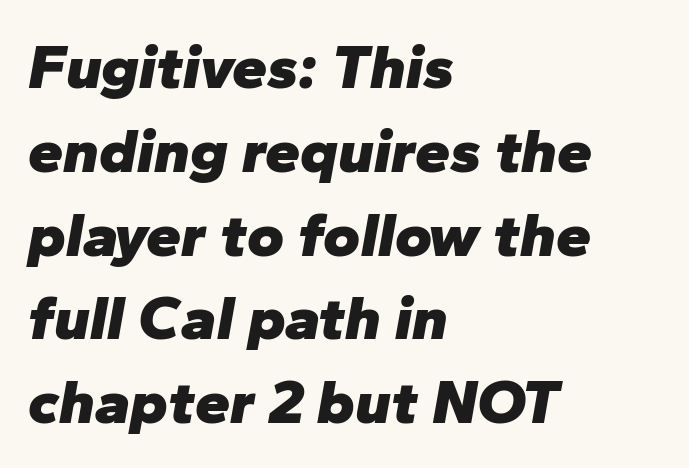
Q: Is the text bold? A: Yes.
Q: Is the text italic (slanted)? A: Yes, it leans right by about 10 degrees.
Q: Is the text underlined? A: No.
Q: How is the paragraph aligned? A: Left-aligned.
Q: Is the spacing between letters normal or unusually wide? A: Normal.
Q: Is the spacing between lines tight, normal or loose? A: Normal.
Q: Width (condensed, normal, or wide)? A: Normal.
Q: Stroke contrast? A: Low.
Q: x-height? A: Medium.
Q: Monospaced? A: No.
